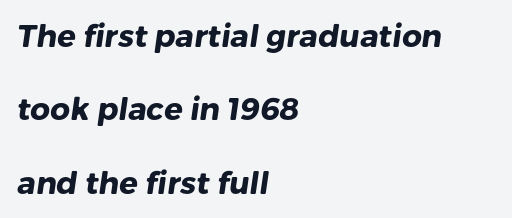
Q: Is the text bold? A: Yes.
Q: Is the typeface a serif or a sans-serif typeface? A: Sans-serif.
Q: Is the text underlined? A: No.
Q: How is the paragraph aligned? A: Left-aligned.
Q: Is the spacing between letters normal or unusually wide? A: Normal.
Q: Is the spacing between lines tight, normal or loose? A: Loose.
Q: Width (condensed, normal, or wide)? A: Normal.
Q: Stroke contrast? A: Low.
Q: x-height? A: Medium.
Q: Monospaced? A: No.
